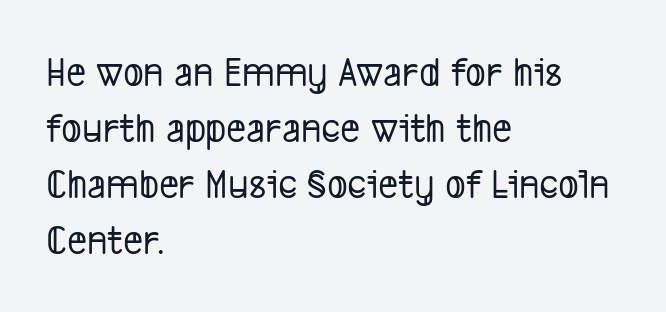
Q: Is the typeface a serif or a sans-serif typeface? A: Sans-serif.
Q: Is the text underlined? A: No.
Q: How is the paragraph aligned? A: Left-aligned.
Q: Is the spacing between letters normal or unusually wide? A: Normal.
Q: Is the spacing between lines tight, normal or loose? A: Normal.
Q: Width (condensed, normal, or wide)? A: Condensed.
Q: Stroke contrast? A: Low.
Q: x-height? A: Medium.
Q: Monospaced? A: No.
